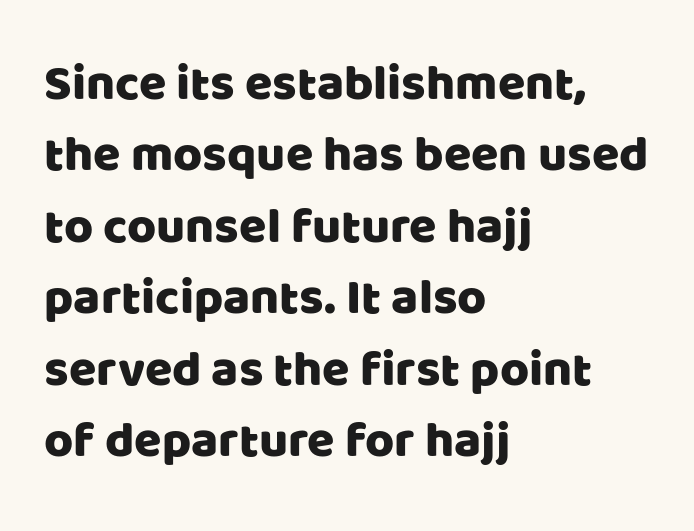
The image shows 50 px sans-serif type, upright; set left-aligned, normal line spacing (1.43x), normal letter spacing, not underlined; low stroke contrast and a large x-height.
